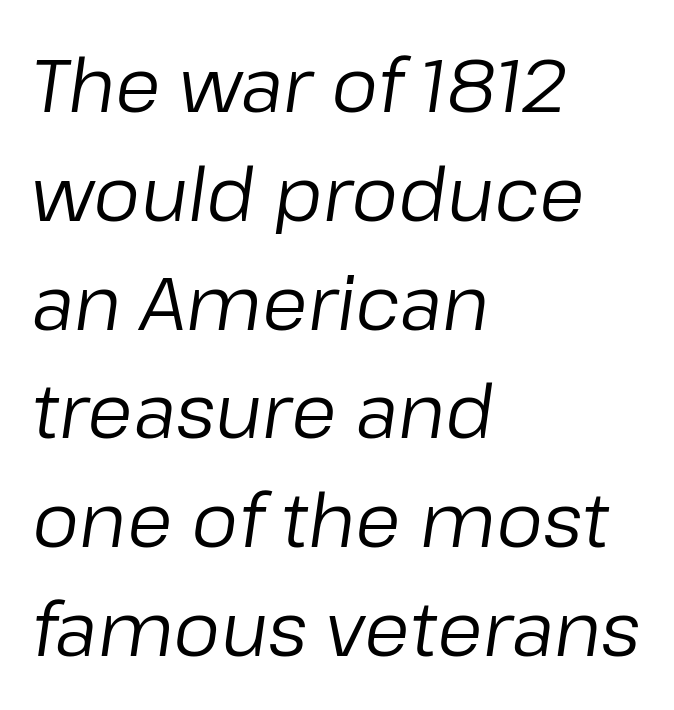
Q: Is the text bold? A: No.
Q: Is the text italic (slanted)? A: Yes, it leans right by about 8 degrees.
Q: Is the text underlined? A: No.
Q: How is the paragraph aligned? A: Left-aligned.
Q: Is the spacing between letters normal or unusually wide? A: Normal.
Q: Is the spacing between lines tight, normal or loose? A: Normal.
Q: Width (condensed, normal, or wide)? A: Normal.
Q: Stroke contrast? A: Low.
Q: x-height? A: Medium.
Q: Monospaced? A: No.
